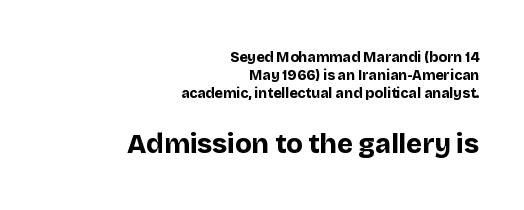
Q: Is the text bold? A: Yes.
Q: Is the text italic (slanted)? A: No, it is upright.
Q: Is the text underlined? A: No.
Q: How is the paragraph aligned? A: Right-aligned.
Q: Is the spacing between letters normal or unusually wide? A: Normal.
Q: Is the spacing between lines tight, normal or loose? A: Normal.
Q: Which block of text is set in a larger size, the first (top) or the second (bottom)? A: The second (bottom) one.
